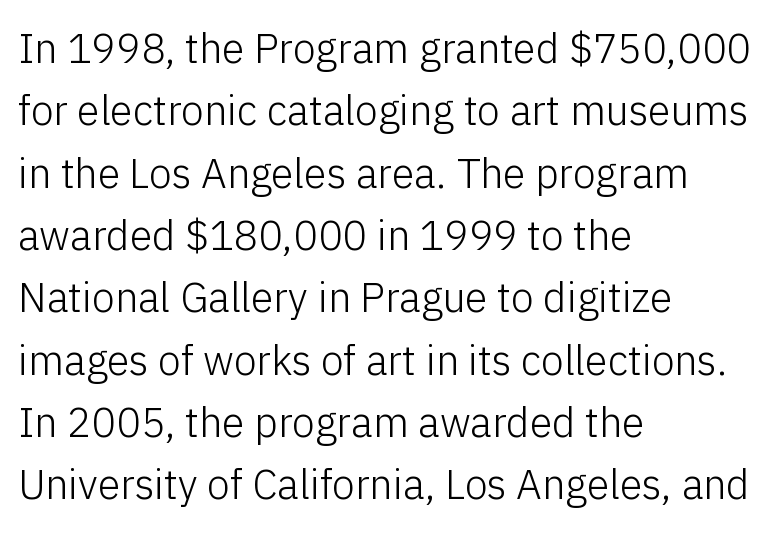
The image shows 41 px light sans-serif type, upright; set left-aligned, normal line spacing (1.52x), normal letter spacing, not underlined; low stroke contrast and a medium x-height.
